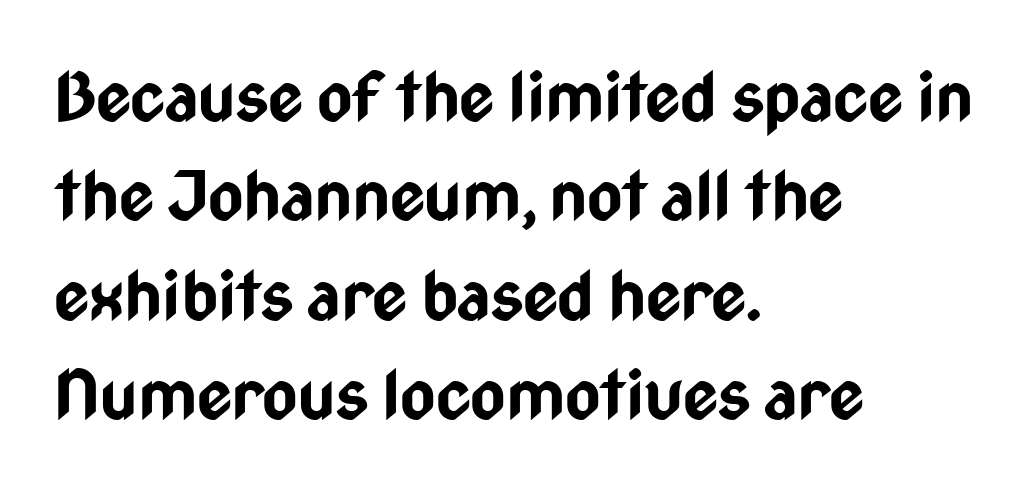
{"serif": "no", "italic": "no", "bold": "yes", "weight": "bold", "width": "condensed", "stroke_contrast": "low", "x_height": "medium", "monospaced": "no", "underline": "no", "align": "left", "line_spacing": "normal", "line_spacing_ratio": 1.46, "letter_spacing": "normal", "letter_spacing_em": 0.0, "glyph_px": 68}
